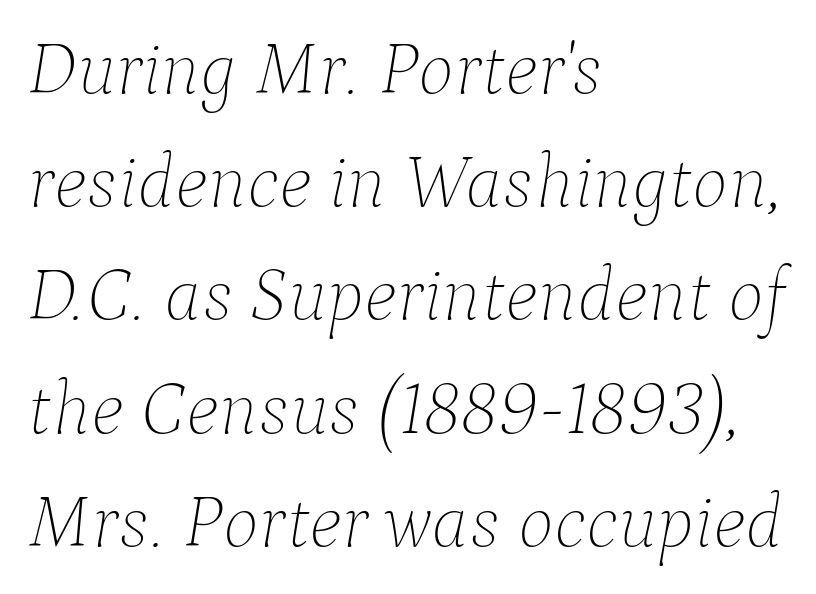
{"italic": "yes", "lean": "right", "slant_degrees": 9, "bold": "no", "weight": "thin", "width": "normal", "stroke_contrast": "low", "x_height": "medium", "monospaced": "no", "underline": "no", "align": "left", "line_spacing": "normal", "line_spacing_ratio": 1.49, "letter_spacing": "normal", "letter_spacing_em": 0.0, "glyph_px": 76}
